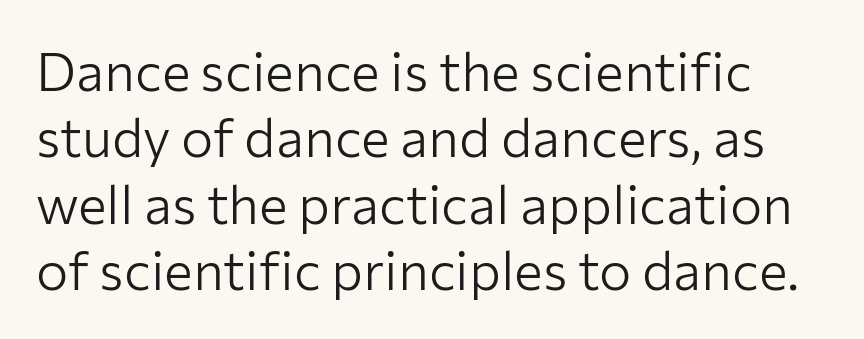
Q: Is the text bold? A: No.
Q: Is the text italic (slanted)? A: No, it is upright.
Q: Is the typeface a serif or a sans-serif typeface? A: Sans-serif.
Q: Is the text underlined? A: No.
Q: Is the spacing between letters normal or unusually wide? A: Normal.
Q: Width (condensed, normal, or wide)? A: Normal.
Q: Stroke contrast? A: Low.
Q: x-height? A: Medium.
Q: Monospaced? A: No.
